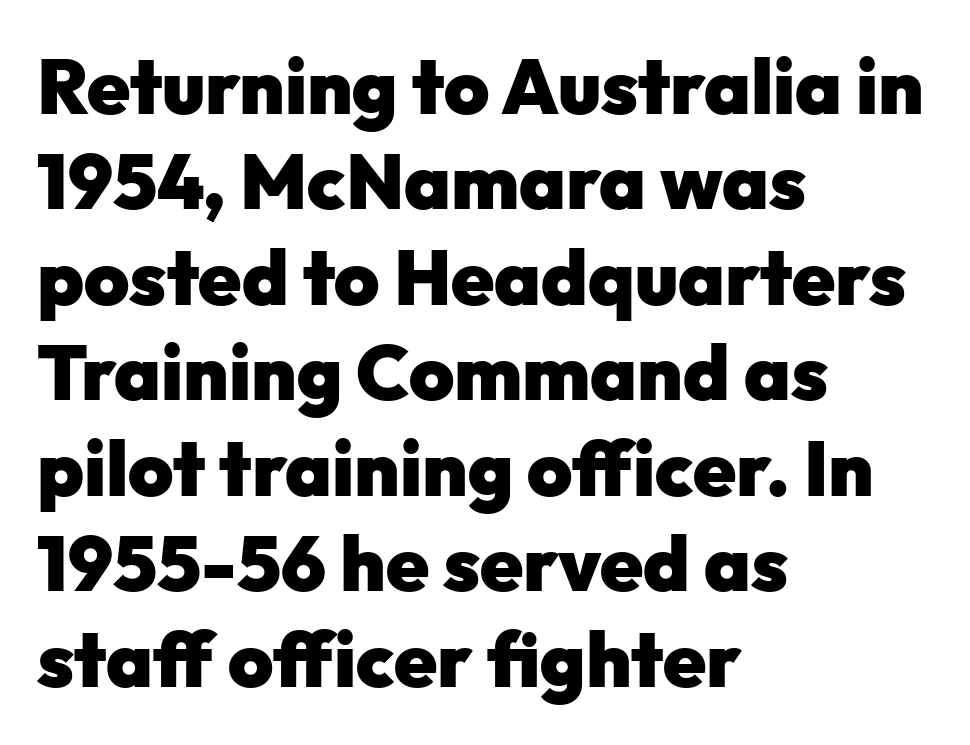
Spacing between characters is what you'd get straight out of the box. The lines are quadded left. Looks like regular typesetting: each glyph gets only the width it needs. The glyphs have the mass of a bold cut. No word sits above an underline. Nope, not italic — everything's standing straight.
